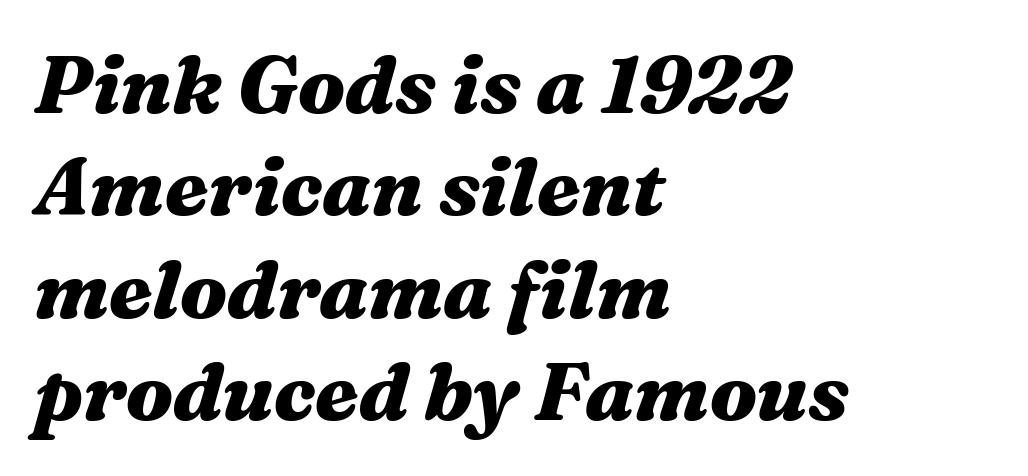
Q: Is the text bold? A: Yes.
Q: Is the text italic (slanted)? A: Yes, it leans right by about 16 degrees.
Q: Is the text underlined? A: No.
Q: How is the paragraph aligned? A: Left-aligned.
Q: Is the spacing between letters normal or unusually wide? A: Normal.
Q: Is the spacing between lines tight, normal or loose? A: Normal.
Q: Width (condensed, normal, or wide)? A: Wide.
Q: Stroke contrast? A: Medium.
Q: x-height? A: Medium.
Q: Monospaced? A: No.
